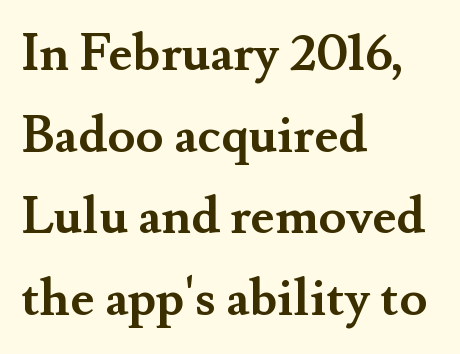
The image shows 51 px semibold serif type, upright; set left-aligned, normal line spacing (1.6x), normal letter spacing, not underlined; medium stroke contrast and a small x-height.
